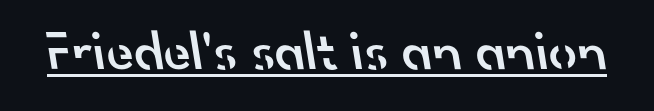
Is there an underline? Yes — a line sits under the letters. You can tell from the bare stems that sans-serif type was used. The horizontal fit of the characters is conventional and even. A typesetter would call this proportional, since set widths differ per character. Is the type bold? Partly — it's a semibold, heavier than regular but not fully bold.
